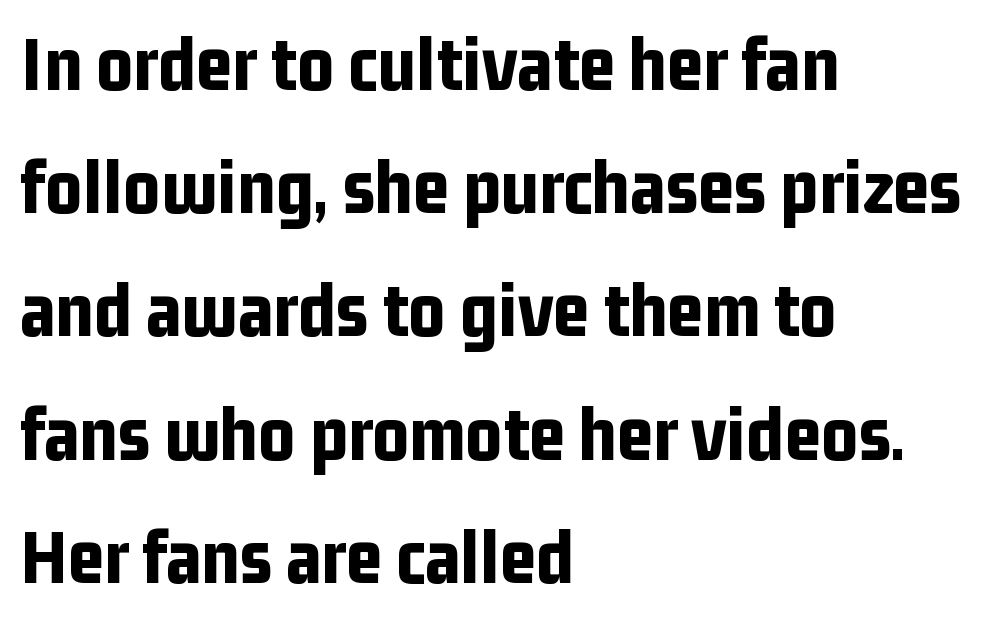
{"serif": "no", "italic": "no", "bold": "yes", "weight": "bold", "width": "condensed", "stroke_contrast": "low", "x_height": "medium", "monospaced": "no", "underline": "no", "align": "left", "line_spacing": "normal", "line_spacing_ratio": 1.56, "letter_spacing": "normal", "letter_spacing_em": 0.0, "glyph_px": 79}
